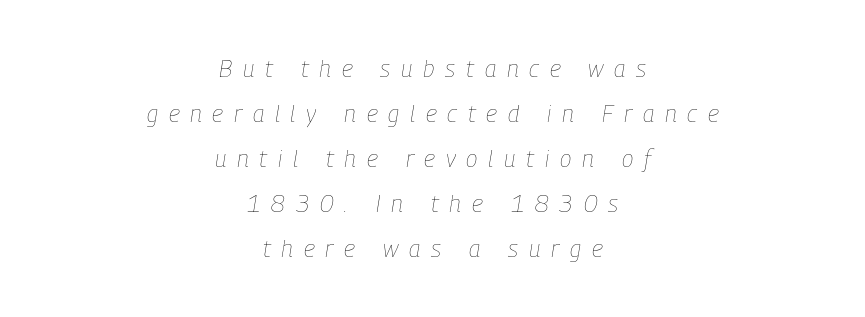
Q: Is the text bold? A: No.
Q: Is the text italic (slanted)? A: Yes, it leans right by about 9 degrees.
Q: Is the text underlined? A: No.
Q: How is the paragraph aligned? A: Centered.
Q: Is the spacing between letters normal or unusually wide? A: Unusually wide.
